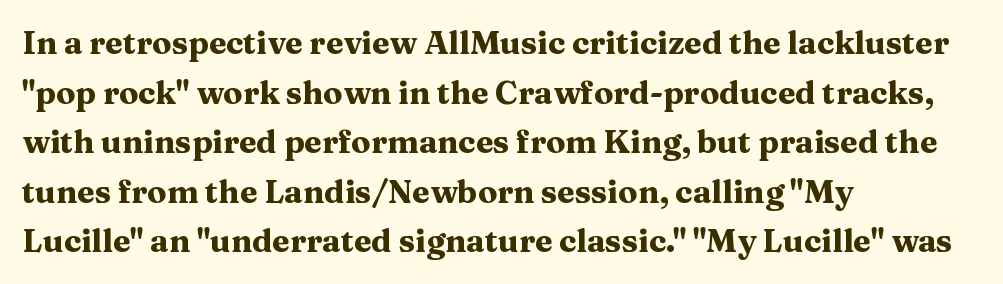
Only glyphs here, with clear space below each row. The letters stand upright; this is a roman face. Proportional: the letters do not fall into vertical columns. This sample uses plain, unmodified letter spacing. The strokes are fattened all the way to bold. These lines sit exactly where default settings would place them.
